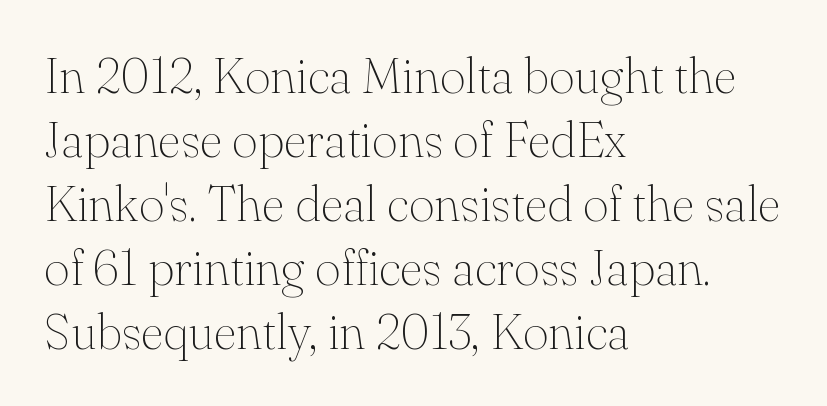
{"serif": "yes", "italic": "no", "bold": "no", "weight": "thin", "width": "normal", "stroke_contrast": "medium", "x_height": "small", "monospaced": "no", "underline": "no", "align": "left", "line_spacing": "normal", "line_spacing_ratio": 1.28, "letter_spacing": "normal", "letter_spacing_em": 0.0, "glyph_px": 50}
